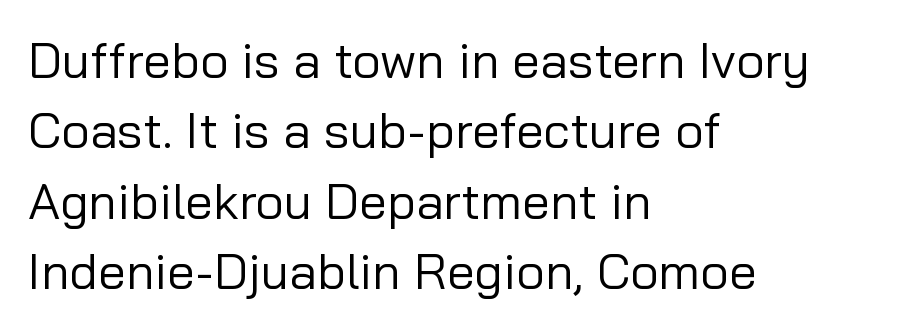
The image shows 50 px regular-weight sans-serif type, upright; set left-aligned, normal line spacing (1.41x), normal letter spacing, not underlined; low stroke contrast and a medium x-height.
